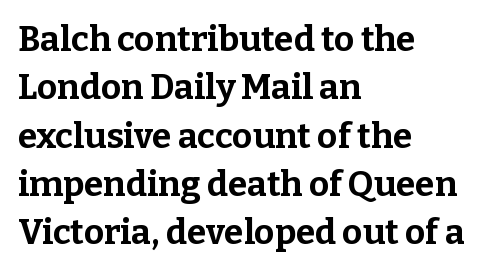
Q: Is the text bold? A: Yes.
Q: Is the text italic (slanted)? A: No, it is upright.
Q: Is the typeface a serif or a sans-serif typeface? A: Serif.
Q: Is the text underlined? A: No.
Q: How is the paragraph aligned? A: Left-aligned.
Q: Is the spacing between letters normal or unusually wide? A: Normal.
Q: Is the spacing between lines tight, normal or loose? A: Normal.
Q: Width (condensed, normal, or wide)? A: Normal.
Q: Stroke contrast? A: Low.
Q: x-height? A: Medium.
Q: Monospaced? A: No.
